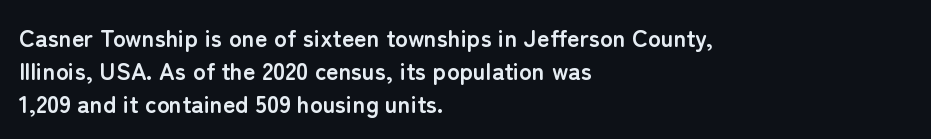
The image shows 24 px bold type, upright; set left-aligned, normal line spacing (1.37x), normal letter spacing, not underlined.
